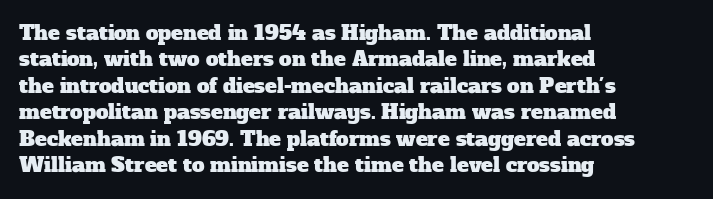
Just letters on the line, the space beneath them empty. Reading down the column, the eye jumps a familiar distance to each next line. Line beginnings align vertically; line endings do not. Characters follow at the spacing the type designer built in.
